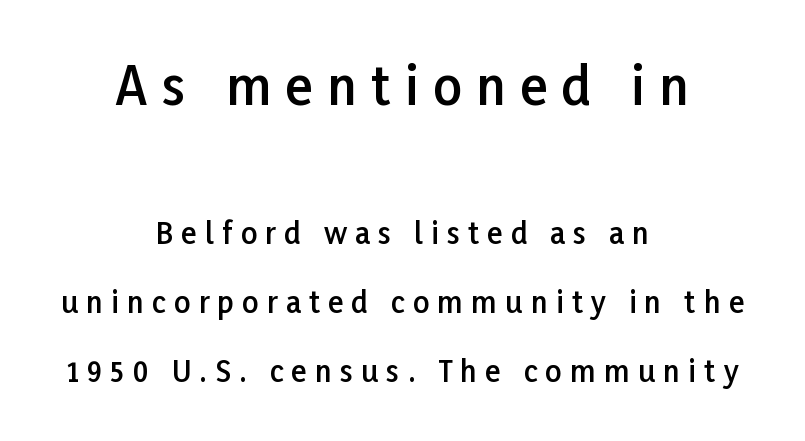
The image shows 51 px semibold sans-serif type, upright; set centered, loose line spacing (2.39x), unusually wide letter spacing (+0.28 em), not underlined; the first (top) block is 1.76x larger; low stroke contrast and a medium x-height.
